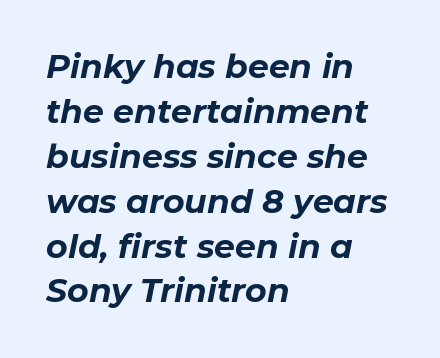
Q: Is the text bold? A: Yes.
Q: Is the text italic (slanted)? A: Yes, it leans right by about 11 degrees.
Q: Is the text underlined? A: No.
Q: How is the paragraph aligned? A: Left-aligned.
Q: Is the spacing between letters normal or unusually wide? A: Normal.
Q: Is the spacing between lines tight, normal or loose? A: Normal.
Q: Width (condensed, normal, or wide)? A: Normal.
Q: Stroke contrast? A: Low.
Q: x-height? A: Medium.
Q: Monospaced? A: No.
